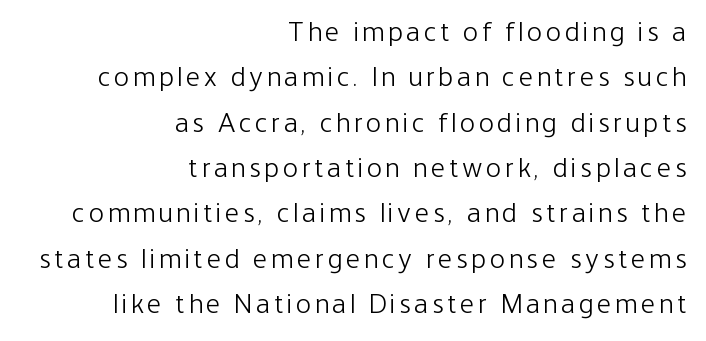
The image shows 28 px light, condensed sans-serif type, upright; set right-aligned, normal line spacing (1.62x), not underlined; low stroke contrast and a medium x-height.
